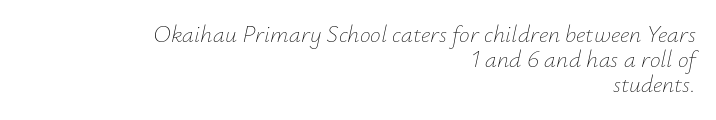
Q: Is the text bold? A: No.
Q: Is the text italic (slanted)? A: Yes, it leans right by about 12 degrees.
Q: Is the text underlined? A: No.
Q: How is the paragraph aligned? A: Right-aligned.
Q: Is the spacing between letters normal or unusually wide? A: Normal.
Q: Is the spacing between lines tight, normal or loose? A: Tight.
